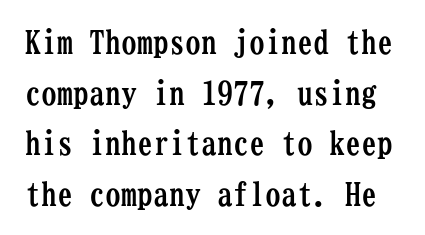
Notice how the stems are strictly vertical — no italics here. Letterform terminals end in serifs throughout the passage. The foot of each line stays bare and open. The rows are spaced the way most documents space them. This rendering leaves character spacing at its baseline value.
